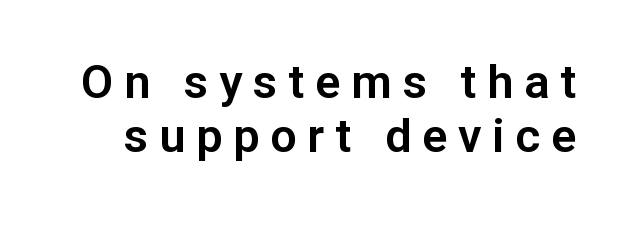
{"serif": "no", "italic": "no", "width": "normal", "stroke_contrast": "low", "x_height": "medium", "monospaced": "no", "underline": "no", "line_spacing": "tight", "line_spacing_ratio": 1.15, "letter_spacing": "wide", "letter_spacing_em": 0.23, "glyph_px": 47}
